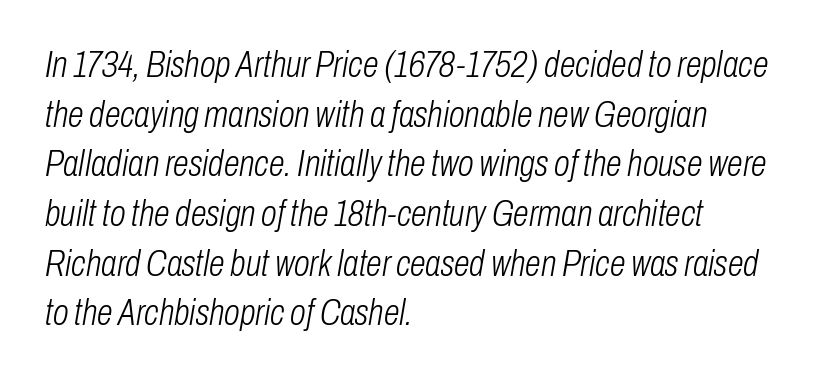
{"italic": "yes", "lean": "right", "slant_degrees": 10, "bold": "no", "weight": "light", "width": "condensed", "stroke_contrast": "low", "x_height": "medium", "monospaced": "no", "underline": "no", "align": "left", "line_spacing": "normal", "line_spacing_ratio": 1.38, "letter_spacing": "normal", "letter_spacing_em": 0.0, "glyph_px": 36}
